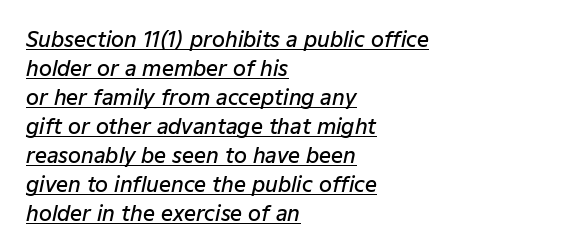
Q: Is the text bold? A: Semi-bold.
Q: Is the text italic (slanted)? A: Yes, it leans right by about 12 degrees.
Q: Is the text underlined? A: Yes.
Q: How is the paragraph aligned? A: Left-aligned.
Q: Is the spacing between letters normal or unusually wide? A: Normal.
Q: Is the spacing between lines tight, normal or loose? A: Normal.
